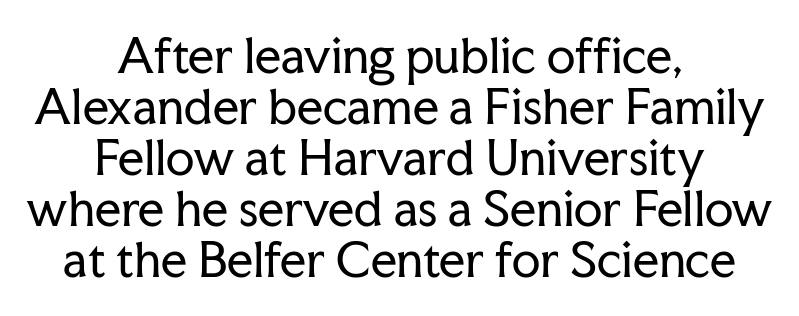
Q: Is the text bold? A: No.
Q: Is the text italic (slanted)? A: No, it is upright.
Q: Is the typeface a serif or a sans-serif typeface? A: Serif.
Q: Is the text underlined? A: No.
Q: How is the paragraph aligned? A: Centered.
Q: Is the spacing between letters normal or unusually wide? A: Normal.
Q: Is the spacing between lines tight, normal or loose? A: Tight.
Q: Width (condensed, normal, or wide)? A: Normal.
Q: Stroke contrast? A: Low.
Q: x-height? A: Medium.
Q: Monospaced? A: No.
